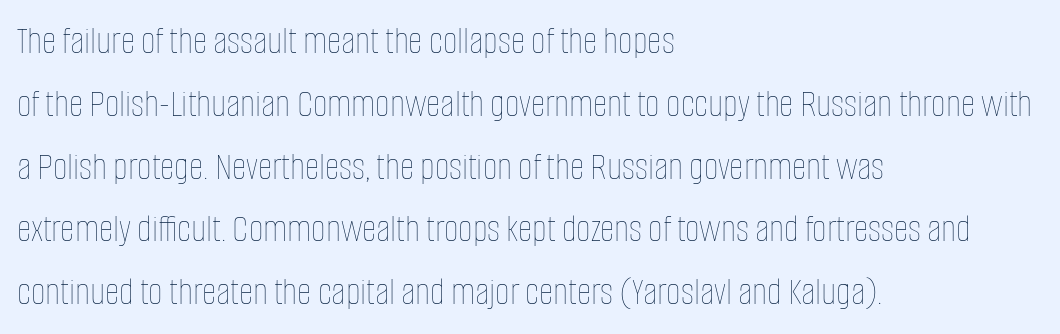
{"italic": "no", "bold": "no", "weight": "thin", "width": "condensed", "stroke_contrast": "low", "x_height": "large", "monospaced": "no", "underline": "no", "align": "left", "line_spacing": "normal", "line_spacing_ratio": 1.57, "letter_spacing": "normal", "letter_spacing_em": 0.0, "glyph_px": 40}
